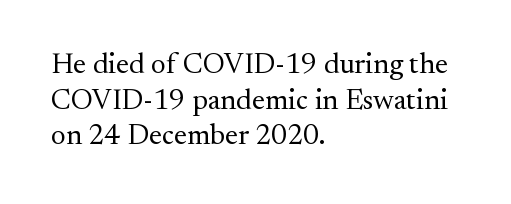
Q: Is the text bold? A: No.
Q: Is the text italic (slanted)? A: No, it is upright.
Q: Is the typeface a serif or a sans-serif typeface? A: Serif.
Q: Is the text underlined? A: No.
Q: How is the paragraph aligned? A: Left-aligned.
Q: Is the spacing between letters normal or unusually wide? A: Normal.
Q: Width (condensed, normal, or wide)? A: Normal.
Q: Stroke contrast? A: Medium.
Q: x-height? A: Small.
Q: Monospaced? A: No.
